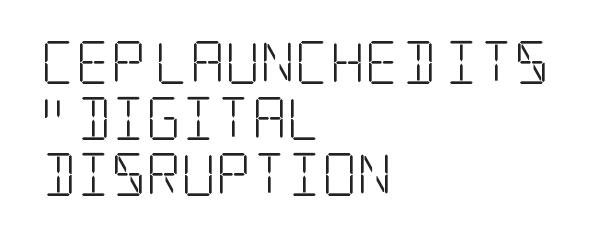
The rendering keeps characters at their native spacing. Posture: straight, roman, zero tilt. Type without underlining. No chunkiness to these letters — they're not bold.
